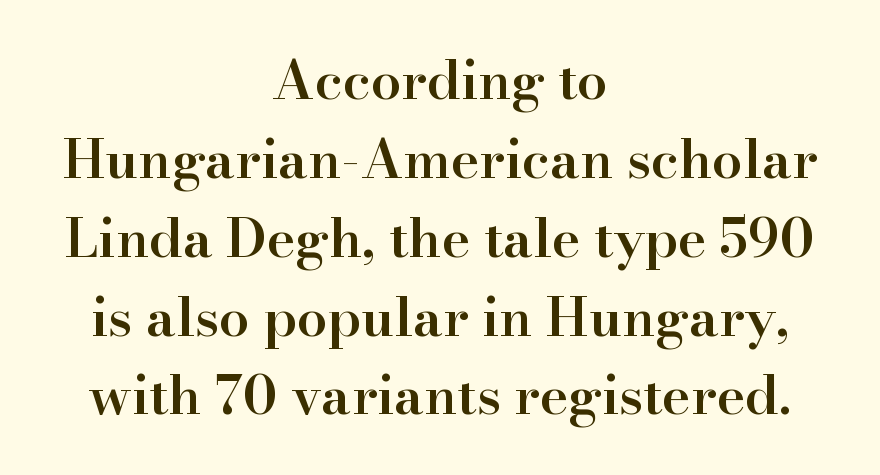
The image shows 54 px semibold serif type, upright; set centered, normal line spacing (1.46x), normal letter spacing, not underlined; high stroke contrast and a small x-height.
